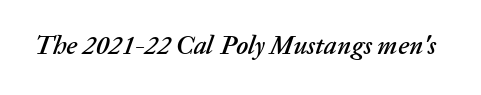
Q: Is the text italic (slanted)? A: Yes, it leans right by about 20 degrees.
Q: Is the text underlined? A: No.
Q: Is the spacing between letters normal or unusually wide? A: Normal.
